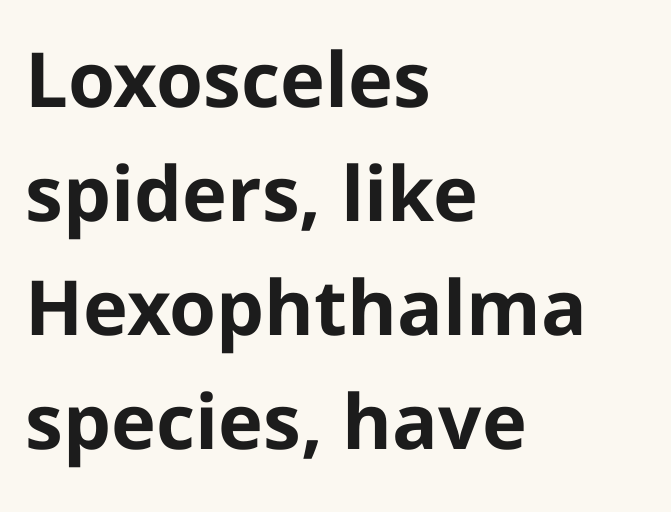
{"serif": "no", "italic": "no", "bold": "yes", "weight": "bold", "width": "normal", "stroke_contrast": "low", "x_height": "medium", "monospaced": "no", "underline": "no", "align": "left", "line_spacing": "normal", "line_spacing_ratio": 1.5, "letter_spacing": "normal", "letter_spacing_em": 0.0, "glyph_px": 76}
